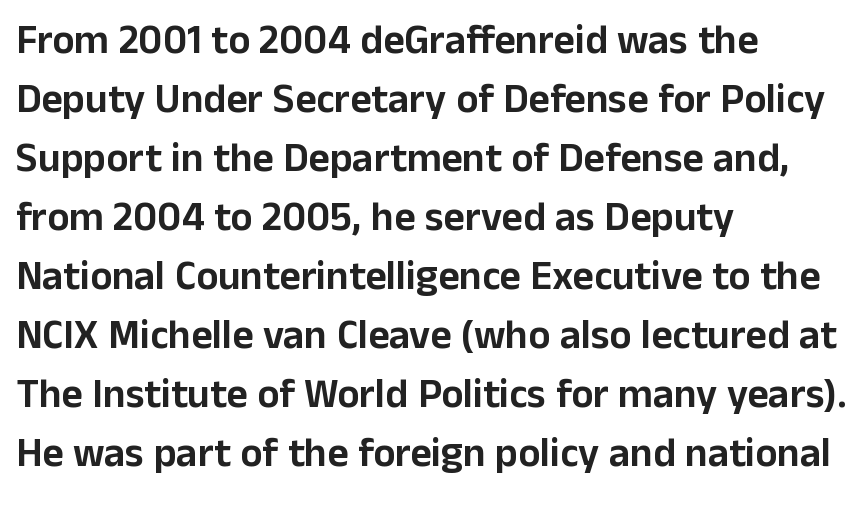
The image shows 41 px sans-serif type, upright; set left-aligned, normal line spacing (1.44x), normal letter spacing, not underlined; low stroke contrast and a medium x-height.
